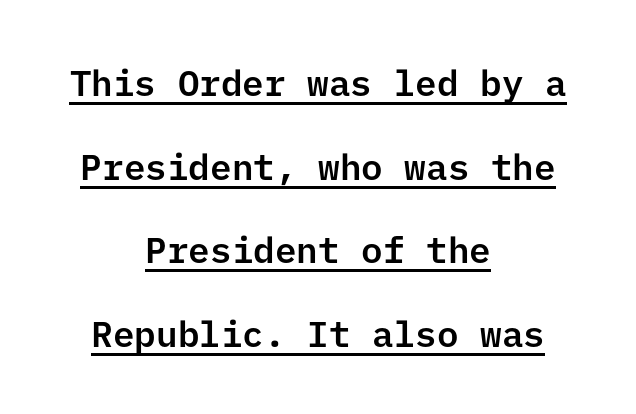
{"serif": "no", "italic": "no", "width": "normal", "stroke_contrast": "low", "x_height": "medium", "underline": "yes", "align": "center", "line_spacing": "loose", "line_spacing_ratio": 2.32, "letter_spacing": "normal", "letter_spacing_em": 0.0, "glyph_px": 36}
